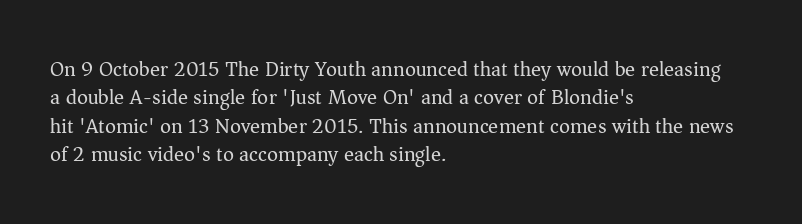
Q: Is the text bold? A: No.
Q: Is the text italic (slanted)? A: No, it is upright.
Q: Is the text underlined? A: No.
Q: How is the paragraph aligned? A: Left-aligned.
Q: Is the spacing between letters normal or unusually wide? A: Normal.
Q: Is the spacing between lines tight, normal or loose? A: Normal.
